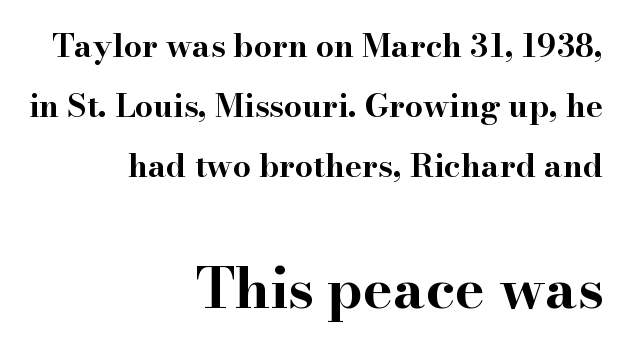
The image shows 56 px bold, wide serif type, upright; set right-aligned, line spacing 1.87x, normal letter spacing, not underlined; the second (bottom) block is 1.75x larger; high stroke contrast and a small x-height.
